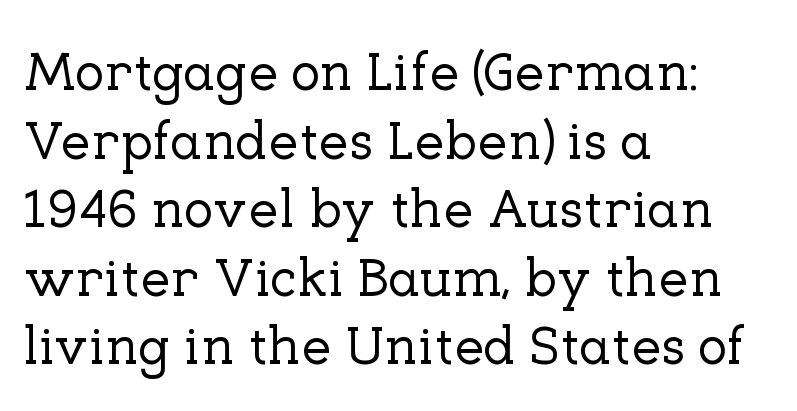
The image shows 54 px serif type, upright; set left-aligned, normal line spacing (1.27x), normal letter spacing, not underlined; low stroke contrast and a medium x-height.
